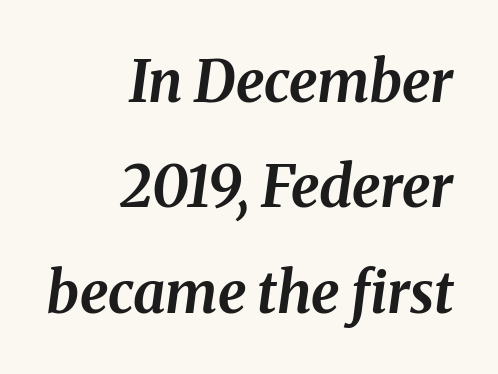
Q: Is the text bold? A: Yes.
Q: Is the text italic (slanted)? A: Yes, it leans right by about 8 degrees.
Q: Is the text underlined? A: No.
Q: How is the paragraph aligned? A: Right-aligned.
Q: Is the spacing between letters normal or unusually wide? A: Normal.
Q: Width (condensed, normal, or wide)? A: Normal.
Q: Stroke contrast? A: Medium.
Q: x-height? A: Medium.
Q: Monospaced? A: No.
